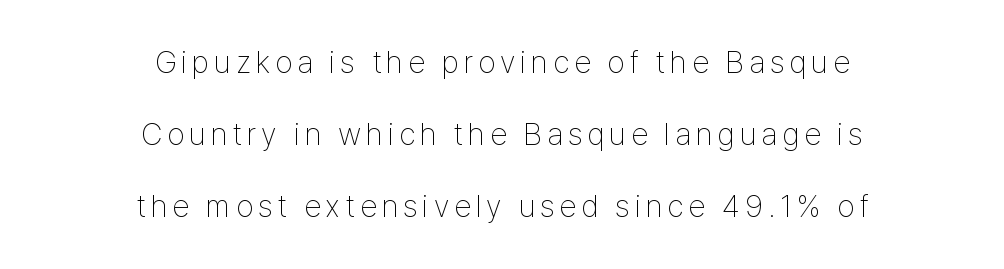
{"serif": "no", "italic": "no", "bold": "no", "weight": "thin", "width": "condensed", "stroke_contrast": "low", "x_height": "medium", "monospaced": "no", "underline": "no", "align": "center", "line_spacing": "loose", "line_spacing_ratio": 2.33, "glyph_px": 31}
